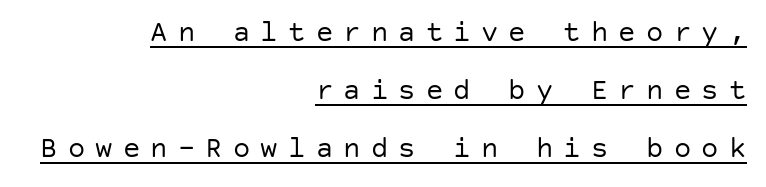
The image shows 29 px regular-weight sans-serif type, upright; set right-aligned, loose line spacing (2.0x), unusually wide letter spacing (+0.35 em), underlined; low stroke contrast and a large x-height.
